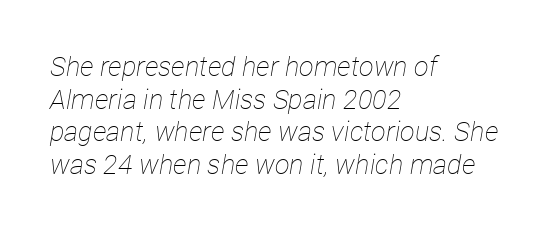
Posture: slanted. Compared with a typical body face, this is equally light or lighter still. Words appear dense and cohesive because spacing is normal. These lines are set flush left with a ragged right edge. Decoration check: the copy has no underline.
